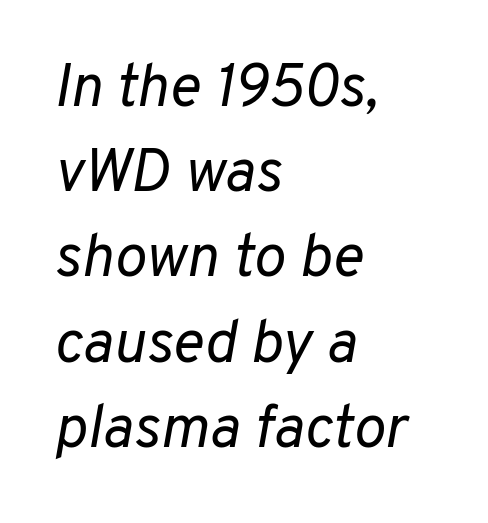
The image shows 60 px regular-weight type, italic (leaning right); set left-aligned, normal line spacing (1.42x), normal letter spacing, not underlined; low stroke contrast and a medium x-height.
